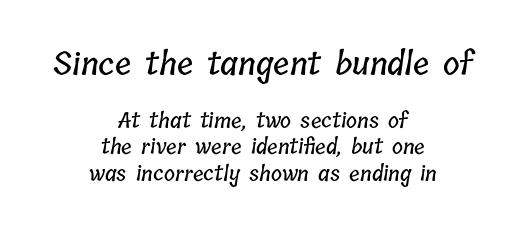
The rendering shrinks the type as you move from the upper chunk to the lower. Check the space under the baseline: it is left empty. The letters advance in unequal steps, a hallmark of proportional type. This block has exactly the height ordinary leading produces. Is the block centered? Yes — each line is placed symmetrically about the middle. No extra tracking has been applied to these lines.
